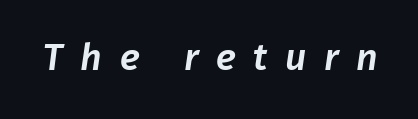
The image shows 38 px sans-serif type; set unusually wide letter spacing (+0.46 em), not underlined; low stroke contrast and a medium x-height.
